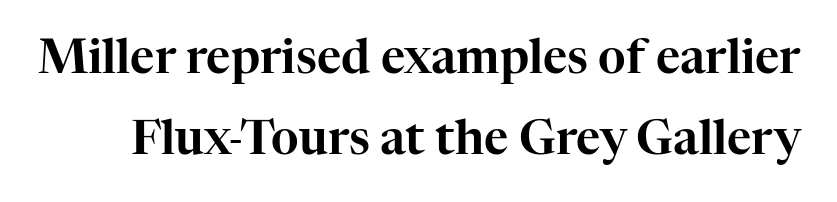
Q: Is the text italic (slanted)? A: No, it is upright.
Q: Is the typeface a serif or a sans-serif typeface? A: Serif.
Q: Is the text underlined? A: No.
Q: Is the spacing between letters normal or unusually wide? A: Normal.
Q: Width (condensed, normal, or wide)? A: Normal.
Q: Stroke contrast? A: High.
Q: x-height? A: Medium.
Q: Monospaced? A: No.
